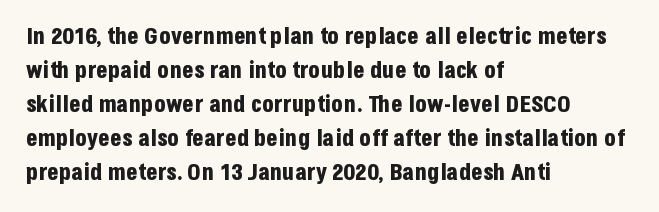
The image shows 24 px bold type, upright; set left-aligned, normal line spacing (1.42x), normal letter spacing, not underlined.
